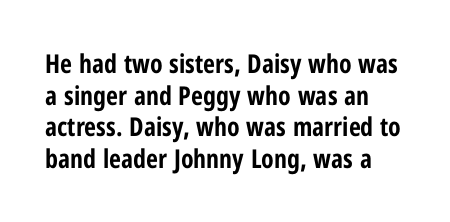
A typesetter would call this zero additional tracking. Students, this is bold: see how much ink each stroke carries. The strip under each line holds only bare page. Rendered with straight, roman letterforms.
